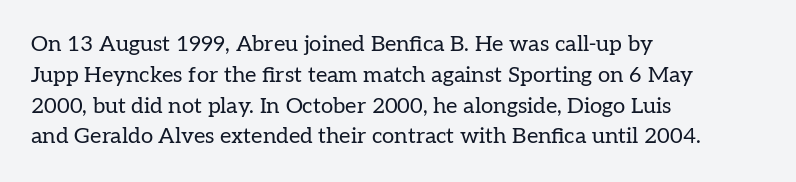
{"italic": "no", "bold": "no", "underline": "no", "align": "left", "line_spacing": "normal", "line_spacing_ratio": 1.4, "letter_spacing": "normal", "letter_spacing_em": 0.0, "glyph_px": 22}
